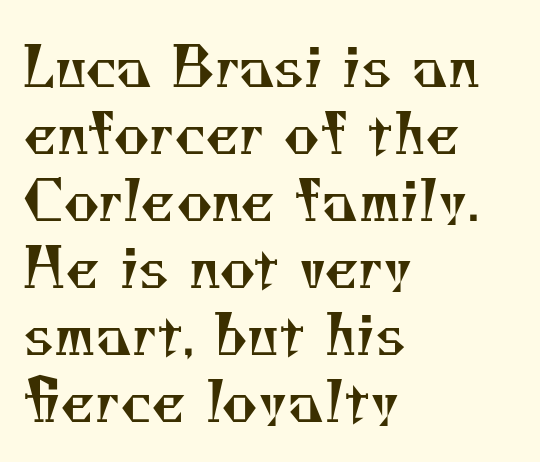
{"serif": "yes", "bold": "no", "weight": "regular", "width": "normal", "stroke_contrast": "medium", "x_height": "small", "monospaced": "no", "underline": "no", "align": "left", "line_spacing_ratio": 1.22, "letter_spacing": "normal", "letter_spacing_em": 0.0, "glyph_px": 55}
